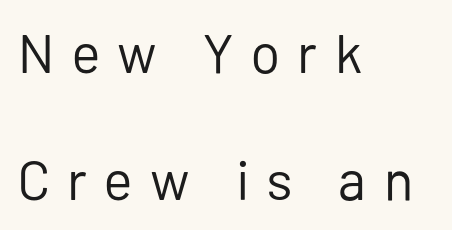
{"serif": "no", "italic": "no", "bold": "no", "weight": "regular", "width": "normal", "stroke_contrast": "low", "x_height": "medium", "monospaced": "no", "underline": "no", "align": "left", "line_spacing": "loose", "line_spacing_ratio": 2.31, "letter_spacing": "wide", "letter_spacing_em": 0.32, "glyph_px": 55}
